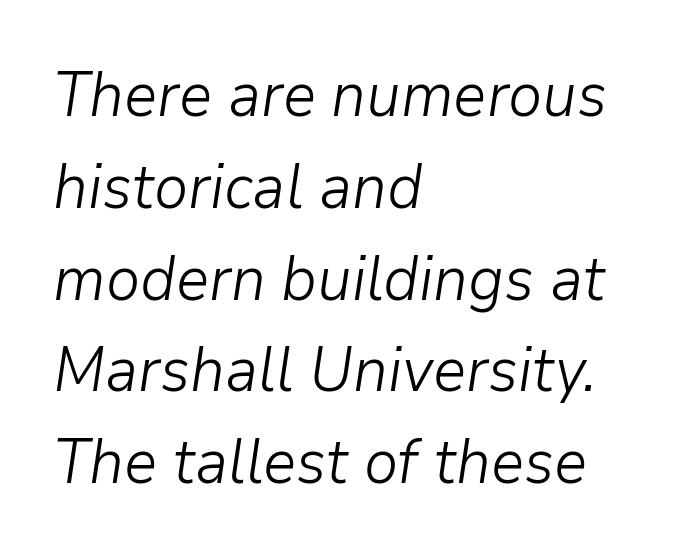
{"italic": "yes", "lean": "right", "slant_degrees": 9, "bold": "no", "weight": "light", "width": "normal", "stroke_contrast": "low", "x_height": "medium", "monospaced": "no", "underline": "no", "align": "left", "line_spacing": "normal", "line_spacing_ratio": 1.48, "letter_spacing": "normal", "letter_spacing_em": 0.0, "glyph_px": 62}
